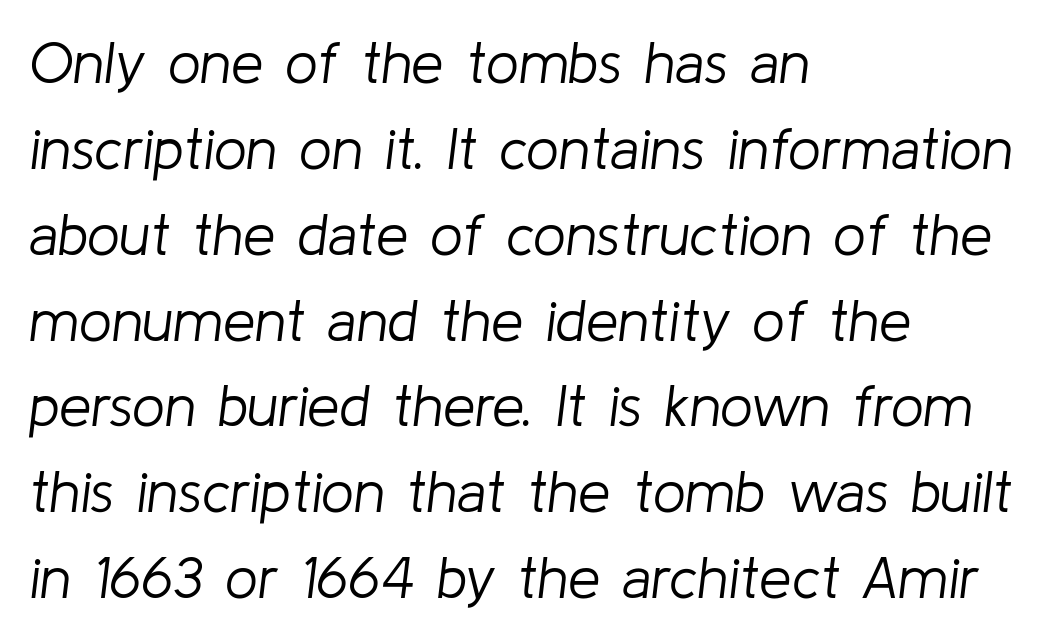
The image shows 58 px light type, italic (leaning right); set left-aligned, normal line spacing (1.48x), normal letter spacing, not underlined; low stroke contrast and a medium x-height.
